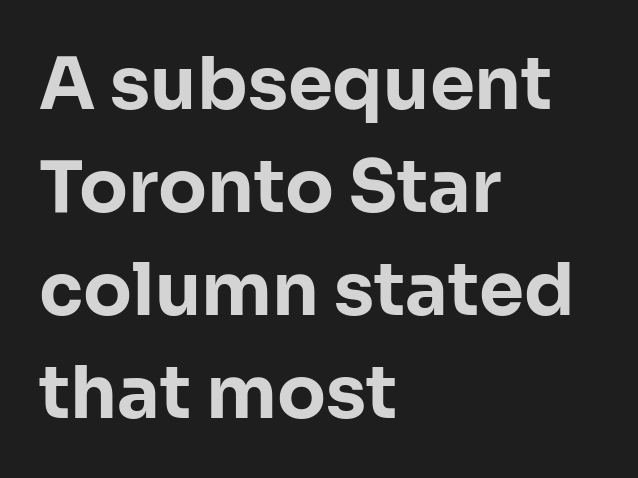
{"serif": "no", "italic": "no", "bold": "yes", "weight": "bold", "width": "normal", "stroke_contrast": "low", "x_height": "medium", "monospaced": "no", "underline": "no", "align": "left", "line_spacing": "normal", "line_spacing_ratio": 1.43, "letter_spacing": "normal", "letter_spacing_em": 0.0, "glyph_px": 72}
